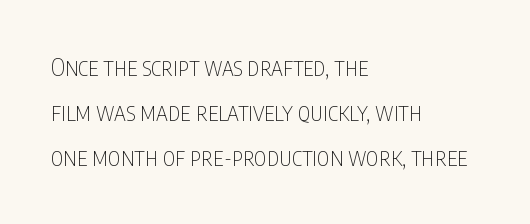
The image shows 24 px text type, upright; set left-aligned, line spacing 1.88x, normal letter spacing, not underlined.
